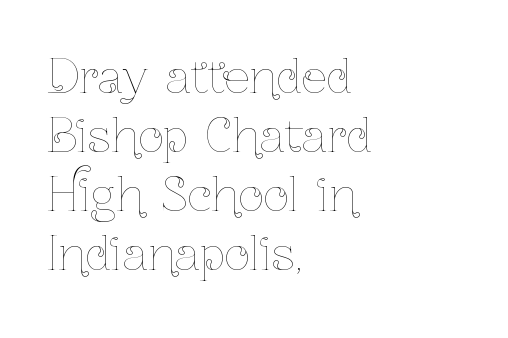
{"italic": "no", "bold": "no", "weight": "thin", "width": "condensed", "stroke_contrast": "low", "x_height": "medium", "monospaced": "no", "underline": "no", "align": "left", "line_spacing": "normal", "line_spacing_ratio": 1.31, "letter_spacing": "normal", "letter_spacing_em": 0.0, "glyph_px": 45}
